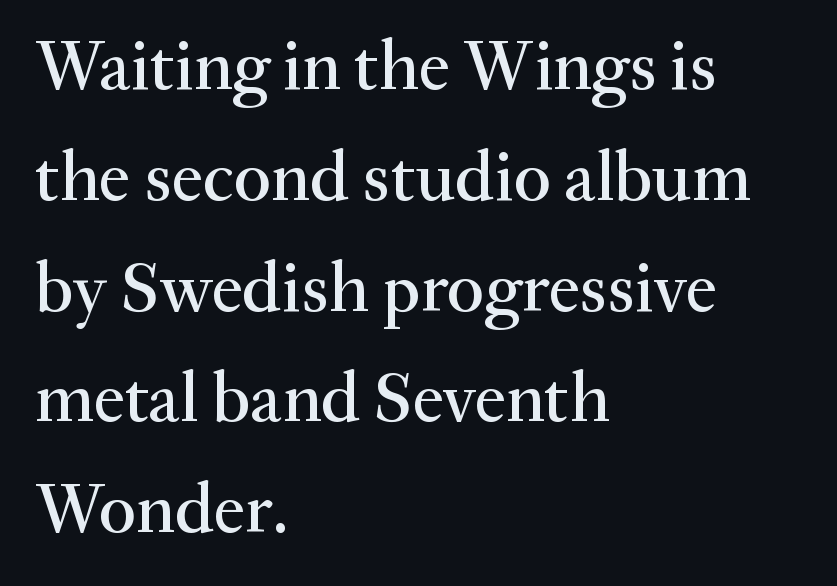
{"serif": "yes", "italic": "no", "width": "normal", "stroke_contrast": "medium", "x_height": "small", "monospaced": "no", "underline": "no", "align": "left", "line_spacing": "normal", "line_spacing_ratio": 1.56, "letter_spacing": "normal", "letter_spacing_em": 0.0, "glyph_px": 71}
